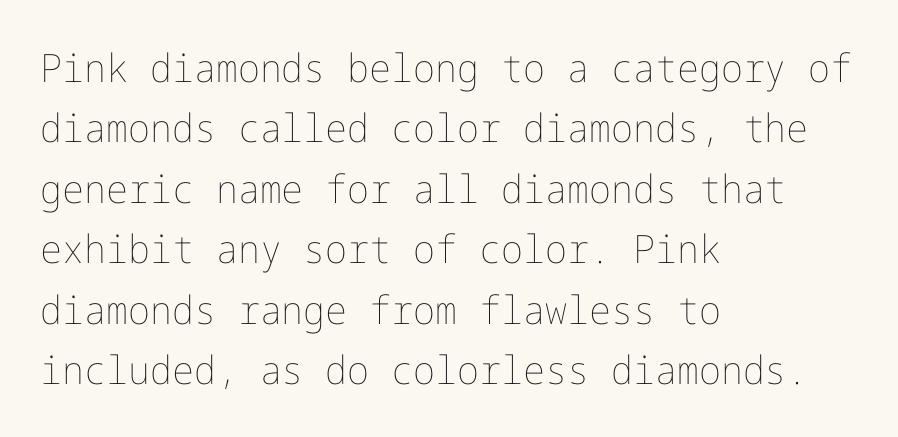
The image shows 39 px thin type, upright; set left-aligned, normal line spacing (1.55x), normal letter spacing, not underlined; low stroke contrast and a medium x-height.
